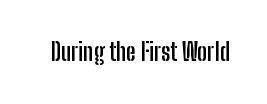
The image shows 24 px bold type, upright; set normal letter spacing, not underlined.
